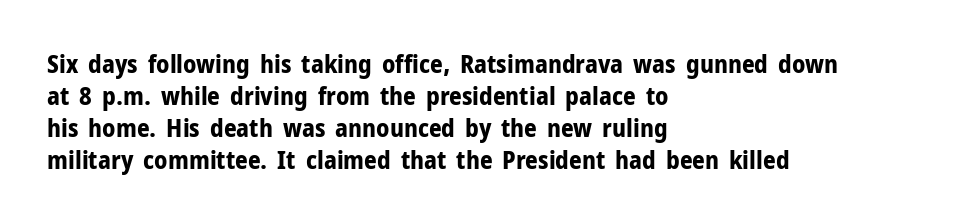
Q: Is the text bold? A: Yes.
Q: Is the text italic (slanted)? A: No, it is upright.
Q: Is the text underlined? A: No.
Q: How is the paragraph aligned? A: Left-aligned.
Q: Is the spacing between letters normal or unusually wide? A: Normal.
Q: Is the spacing between lines tight, normal or loose? A: Normal.
